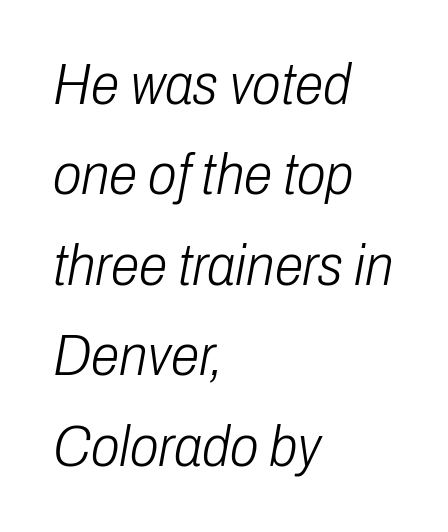
Q: Is the text bold? A: No.
Q: Is the text italic (slanted)? A: Yes, it leans right by about 10 degrees.
Q: Is the text underlined? A: No.
Q: How is the paragraph aligned? A: Left-aligned.
Q: Is the spacing between letters normal or unusually wide? A: Normal.
Q: Is the spacing between lines tight, normal or loose? A: Normal.
Q: Width (condensed, normal, or wide)? A: Condensed.
Q: Stroke contrast? A: Low.
Q: x-height? A: Medium.
Q: Monospaced? A: No.
